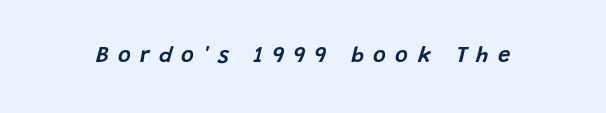
The image shows 22 px text type, italic (leaning right); set unusually wide letter spacing (+0.42 em), not underlined.
